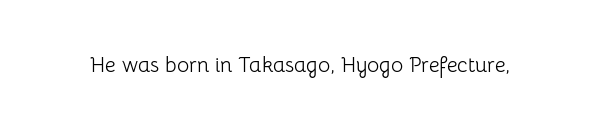
{"italic": "no", "bold": "no", "underline": "no", "letter_spacing": "normal", "letter_spacing_em": 0.0, "glyph_px": 21}
